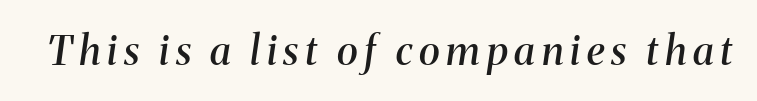
Q: Is the text bold? A: Semi-bold.
Q: Is the text italic (slanted)? A: Yes, it leans right by about 8 degrees.
Q: Is the typeface a serif or a sans-serif typeface? A: Serif.
Q: Is the text underlined? A: No.
Q: Width (condensed, normal, or wide)? A: Normal.
Q: Stroke contrast? A: Medium.
Q: x-height? A: Medium.
Q: Monospaced? A: No.
